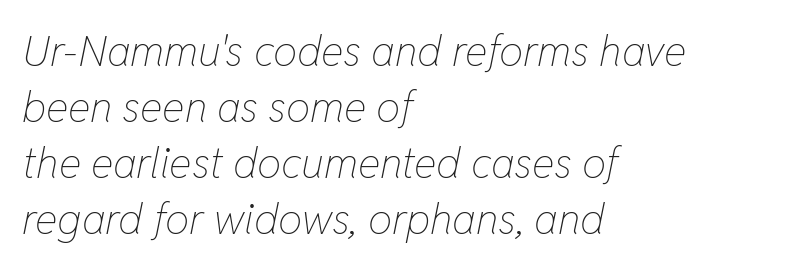
Q: Is the text bold? A: No.
Q: Is the text italic (slanted)? A: Yes, it leans right by about 11 degrees.
Q: Is the text underlined? A: No.
Q: How is the paragraph aligned? A: Left-aligned.
Q: Is the spacing between letters normal or unusually wide? A: Normal.
Q: Is the spacing between lines tight, normal or loose? A: Normal.
Q: Width (condensed, normal, or wide)? A: Condensed.
Q: Stroke contrast? A: Low.
Q: x-height? A: Medium.
Q: Monospaced? A: No.
